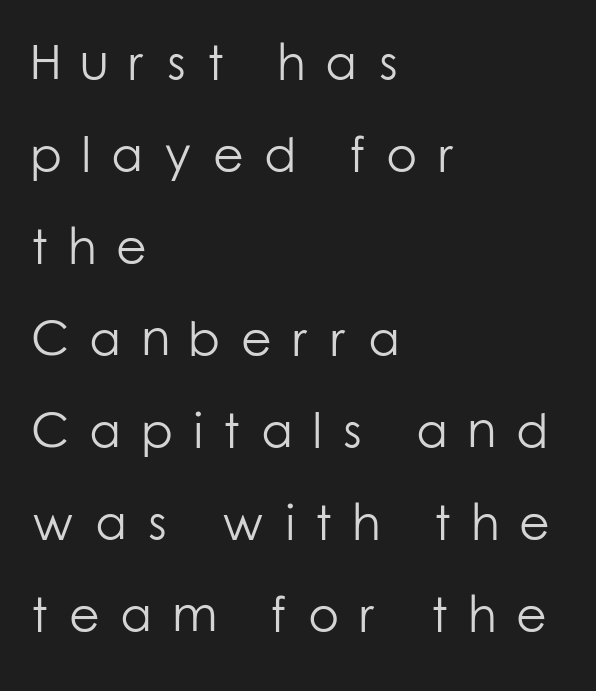
The image shows 50 px light sans-serif type, upright; set left-aligned, line spacing 1.84x, unusually wide letter spacing (+0.4 em), not underlined; low stroke contrast and a medium x-height.
